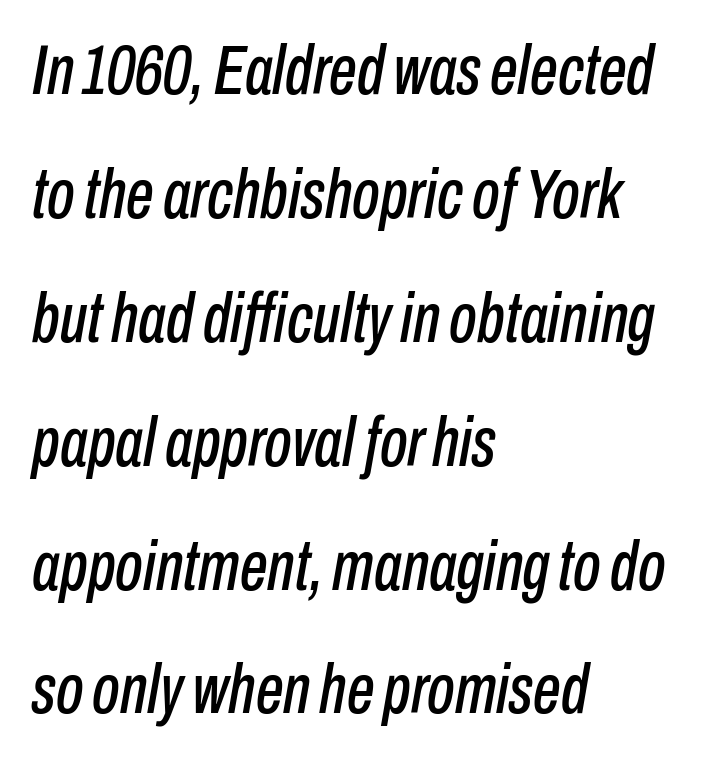
The face used here has a pronounced slope to its letters. Observe the ordinary spacing: letters are neighbours, not strangers. Spacing verdict: proportional, widths tailored to each character. Honestly, there is no underline to notice here at all. The paragraph has a hard left edge and a soft right edge.
